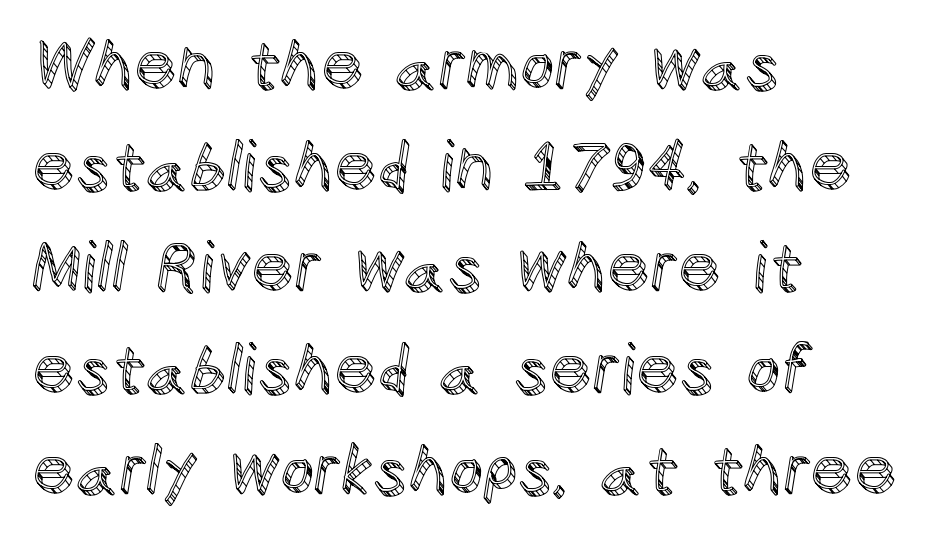
The image shows 67 px text type; set left-aligned, normal line spacing (1.51x), normal letter spacing, not underlined; a large x-height.
